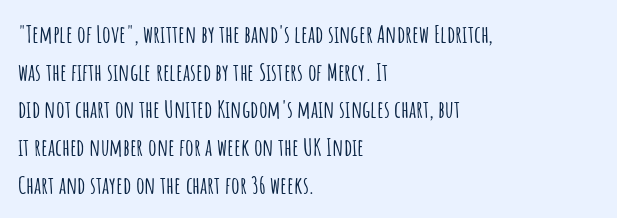
Students, observe: this is what conventionally led text looks like. When letters stand straight like this, we call the style roman or upright. Horizontally, the lines are justified to the leading edge only. The type is set solid horizontally, with unmodified tracking. The baseline area is clear.
